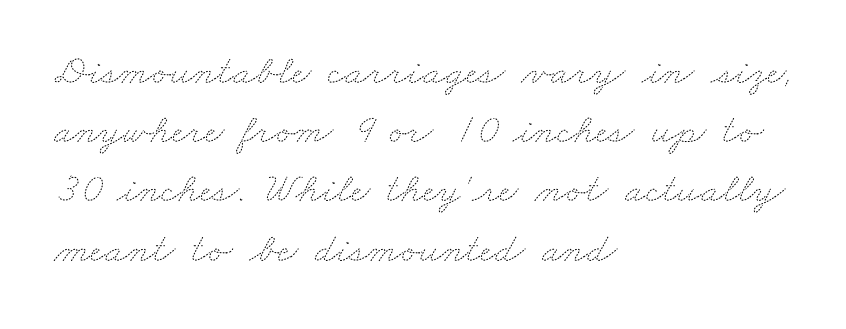
The image shows 42 px thin, wide type; set left-aligned, normal line spacing (1.41x), normal letter spacing, not underlined; medium stroke contrast and a small x-height.
